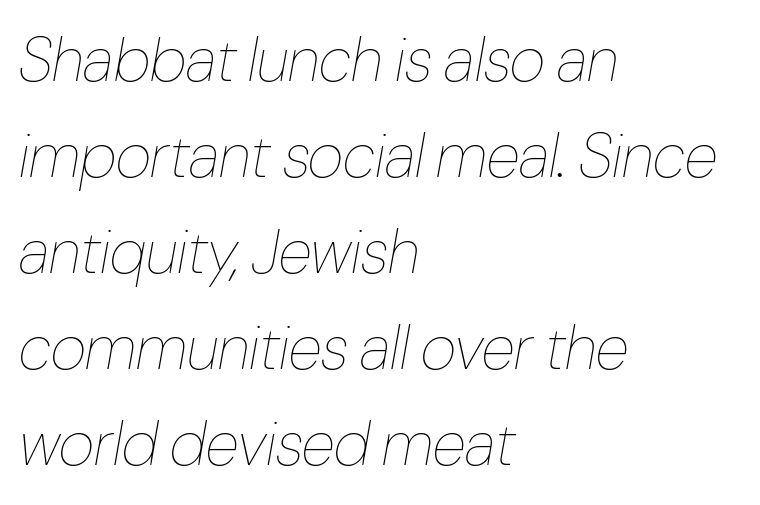
This block has exactly the height ordinary leading produces. Rendered with sloped, italic letterforms. A typesetter would call this proportional, since set widths differ per character. Tracking value appears to be zero — textbook default spacing.
